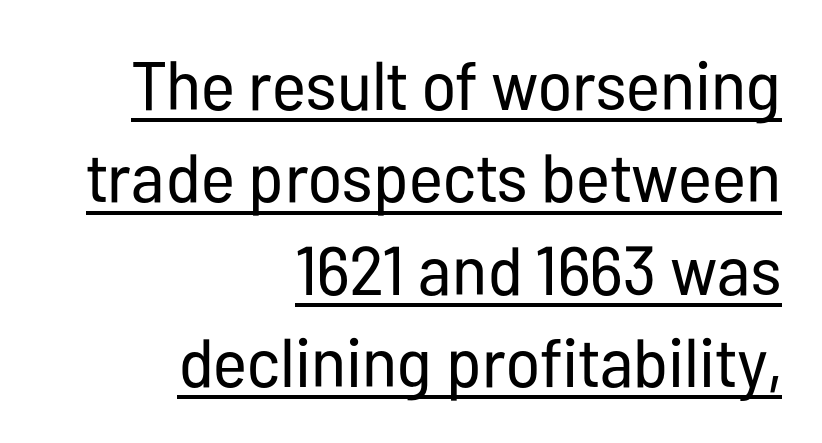
{"serif": "no", "italic": "no", "bold": "no", "weight": "regular", "width": "condensed", "stroke_contrast": "low", "x_height": "medium", "monospaced": "no", "underline": "yes", "align": "right", "line_spacing": "normal", "line_spacing_ratio": 1.34, "letter_spacing": "normal", "letter_spacing_em": 0.0, "glyph_px": 69}
